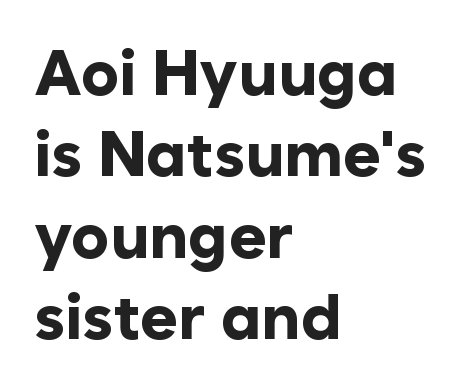
{"serif": "no", "italic": "no", "bold": "yes", "weight": "bold", "width": "normal", "stroke_contrast": "low", "x_height": "medium", "monospaced": "no", "underline": "no", "align": "left", "line_spacing": "normal", "line_spacing_ratio": 1.27, "letter_spacing": "normal", "letter_spacing_em": 0.0, "glyph_px": 64}
